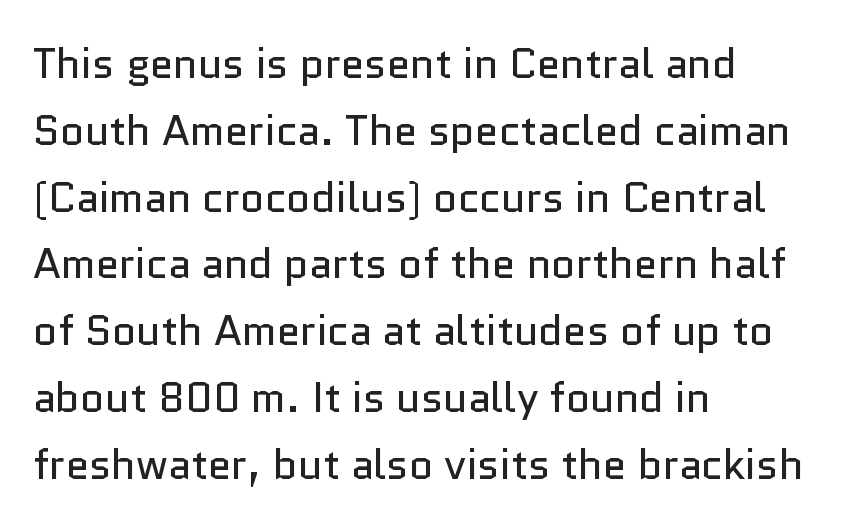
Q: Is the text bold? A: No.
Q: Is the text italic (slanted)? A: No, it is upright.
Q: Is the typeface a serif or a sans-serif typeface? A: Sans-serif.
Q: Is the text underlined? A: No.
Q: How is the paragraph aligned? A: Left-aligned.
Q: Is the spacing between letters normal or unusually wide? A: Normal.
Q: Is the spacing between lines tight, normal or loose? A: Normal.
Q: Width (condensed, normal, or wide)? A: Normal.
Q: Stroke contrast? A: Low.
Q: x-height? A: Medium.
Q: Monospaced? A: No.
